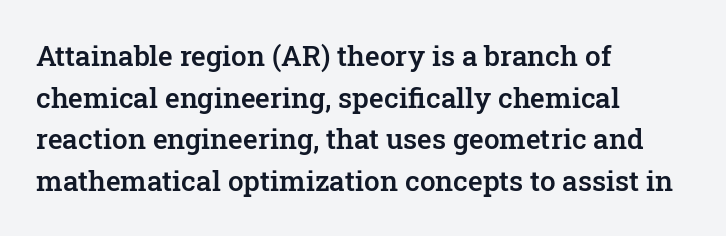
The image shows 28 px semibold serif type, upright; set left-aligned, normal line spacing (1.49x), normal letter spacing, not underlined; low stroke contrast and a medium x-height.
